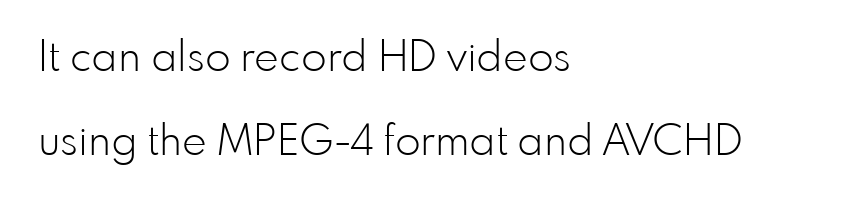
The image shows 42 px light sans-serif type, upright; set left-aligned, loose line spacing (2.0x), normal letter spacing, not underlined; low stroke contrast and a small x-height.
